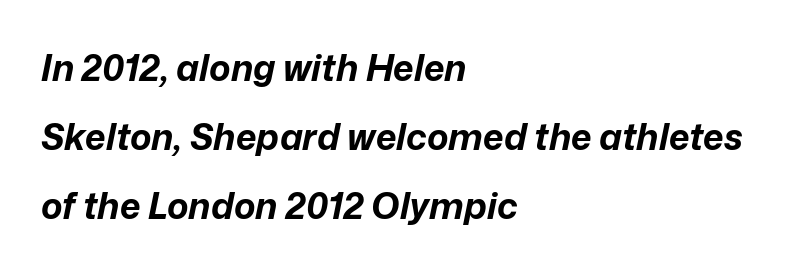
Q: Is the text bold? A: Yes.
Q: Is the text italic (slanted)? A: Yes, it leans right by about 12 degrees.
Q: Is the text underlined? A: No.
Q: How is the paragraph aligned? A: Left-aligned.
Q: Is the spacing between letters normal or unusually wide? A: Normal.
Q: Is the spacing between lines tight, normal or loose? A: Loose.
Q: Width (condensed, normal, or wide)? A: Normal.
Q: Stroke contrast? A: Low.
Q: x-height? A: Medium.
Q: Monospaced? A: No.
